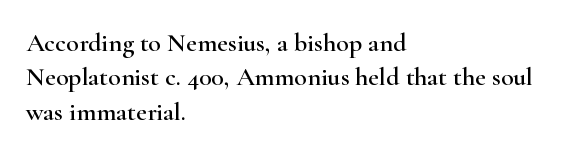
The image shows 26 px text type, upright; set left-aligned, normal line spacing (1.32x), normal letter spacing, not underlined.
